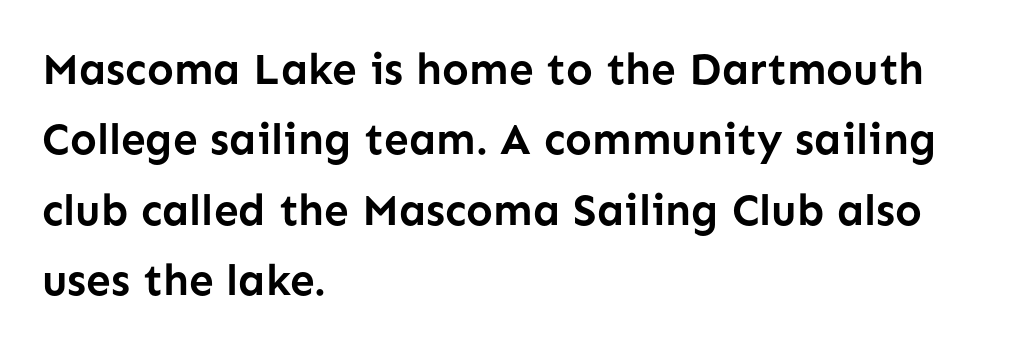
The image shows 44 px semibold sans-serif type, upright; set left-aligned, normal line spacing (1.6x), normal letter spacing, not underlined; low stroke contrast and a medium x-height.
